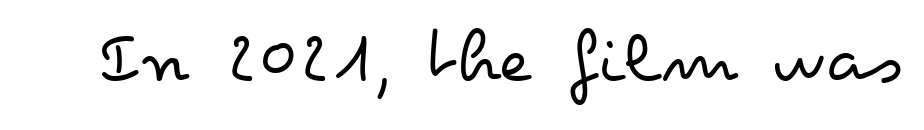
Q: Is the text bold? A: No.
Q: Is the text italic (slanted)? A: No, it is upright.
Q: Is the text underlined? A: No.
Q: Is the spacing between letters normal or unusually wide? A: Normal.
Q: Width (condensed, normal, or wide)? A: Wide.
Q: Stroke contrast? A: Low.
Q: x-height? A: Small.
Q: Monospaced? A: No.
